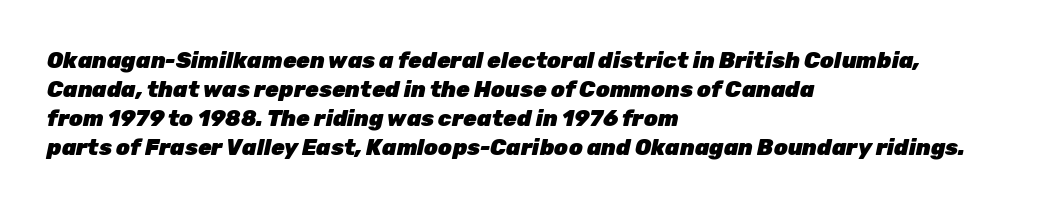
{"italic": "yes", "lean": "right", "slant_degrees": 12, "bold": "yes", "underline": "no", "align": "left", "line_spacing": "normal", "line_spacing_ratio": 1.32, "letter_spacing": "normal", "letter_spacing_em": 0.0, "glyph_px": 22}
